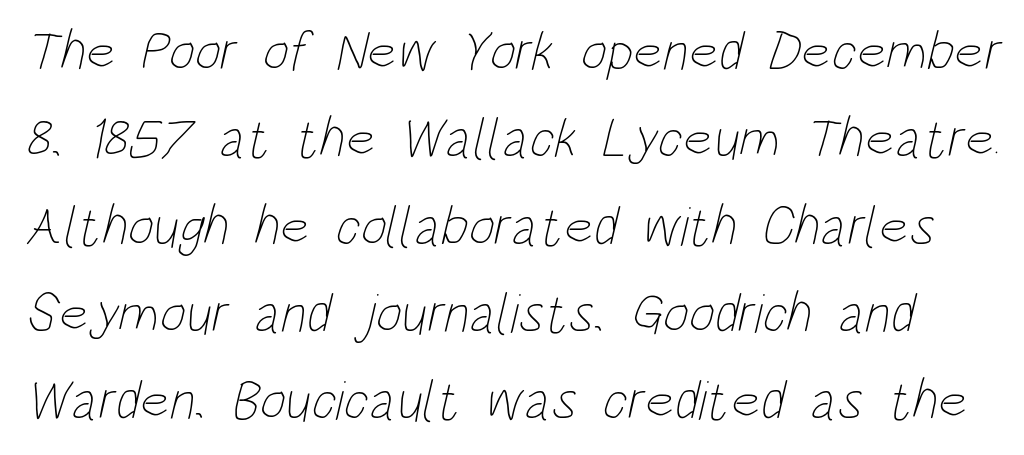
The image shows 56 px thin, condensed type; set normal line spacing (1.56x), normal letter spacing, not underlined; low stroke contrast and a large x-height.
